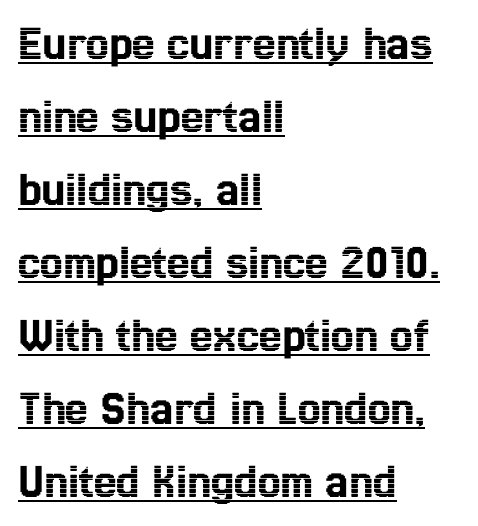
The image shows 51 px condensed type, upright; set left-aligned, normal line spacing (1.43x), normal letter spacing, underlined; a medium x-height.
